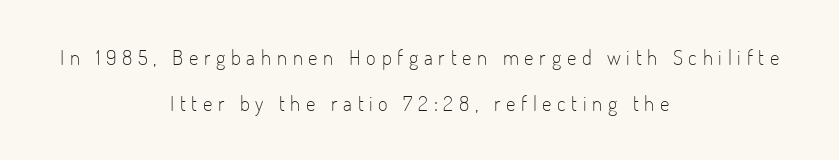
The image shows 21 px text type, upright; set centered, loose line spacing (2.21x), unusually wide letter spacing (+0.27 em), not underlined.
